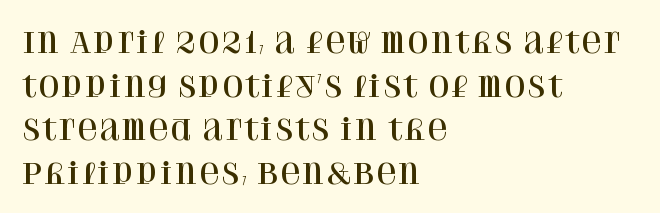
The image shows 28 px serif type, upright; set left-aligned, normal line spacing (1.56x), normal letter spacing, not underlined; high stroke contrast and a large x-height.
